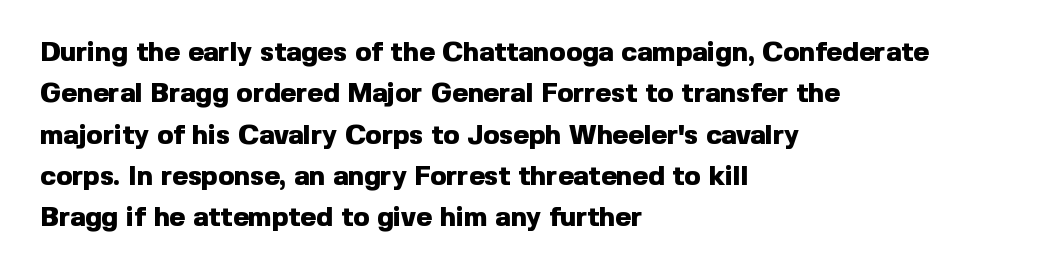
This block has exactly the height ordinary leading produces. The letterforms sit shoulder to shoulder at normal distance. On the weight axis this lands at bold, roughly 700. Line beginnings align vertically; line endings do not. A roman cut, with each character standing at attention.
